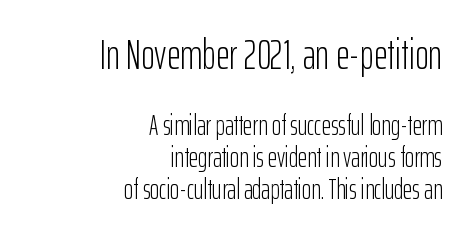
{"serif": "no", "italic": "no", "bold": "no", "weight": "light", "width": "condensed", "stroke_contrast": "low", "x_height": "medium", "monospaced": "no", "underline": "no", "align": "right", "line_spacing": "tight", "line_spacing_ratio": 1.15, "letter_spacing": "normal", "letter_spacing_em": 0.0, "larger_block": "first", "size_ratio": 1.5, "glyph_px": 42}
